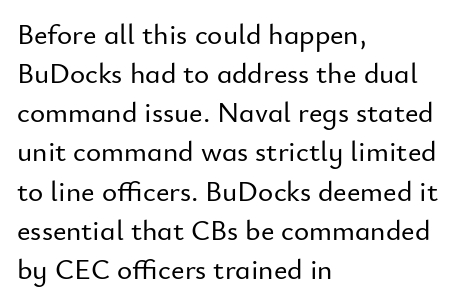
Q: Is the text italic (slanted)? A: No, it is upright.
Q: Is the typeface a serif or a sans-serif typeface? A: Sans-serif.
Q: Is the text underlined? A: No.
Q: How is the paragraph aligned? A: Left-aligned.
Q: Is the spacing between letters normal or unusually wide? A: Normal.
Q: Is the spacing between lines tight, normal or loose? A: Normal.
Q: Width (condensed, normal, or wide)? A: Normal.
Q: Stroke contrast? A: Low.
Q: x-height? A: Small.
Q: Monospaced? A: No.
